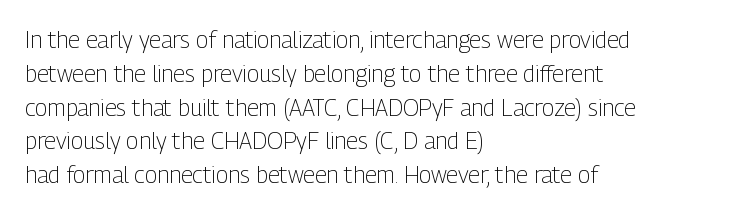
The image shows 23 px text type, upright; set left-aligned, normal line spacing (1.47x), normal letter spacing, not underlined.
